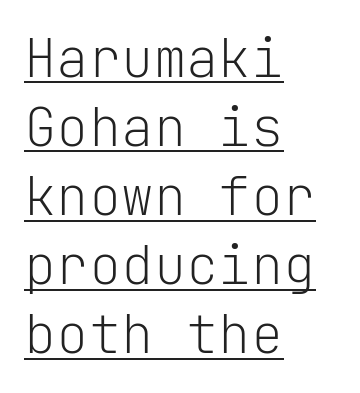
{"serif": "no", "italic": "no", "bold": "no", "weight": "light", "width": "normal", "stroke_contrast": "low", "x_height": "medium", "monospaced": "yes", "underline": "yes", "align": "left", "line_spacing": "normal", "line_spacing_ratio": 1.28, "letter_spacing": "normal", "letter_spacing_em": 0.0, "glyph_px": 54}
